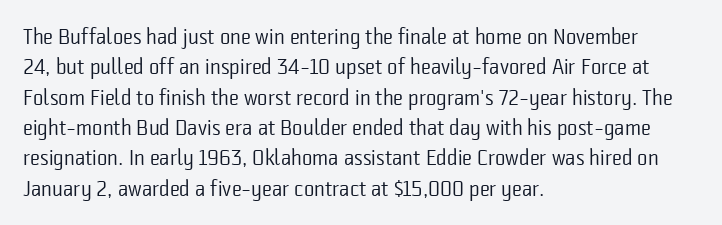
Q: Is the text bold? A: No.
Q: Is the text italic (slanted)? A: No, it is upright.
Q: Is the text underlined? A: No.
Q: How is the paragraph aligned? A: Left-aligned.
Q: Is the spacing between letters normal or unusually wide? A: Normal.
Q: Is the spacing between lines tight, normal or loose? A: Normal.
